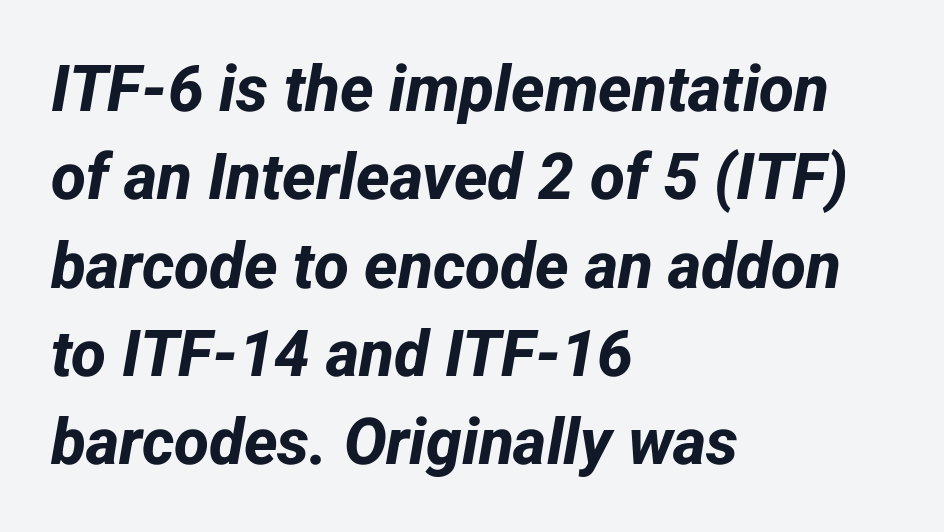
Students, note that the glyphs here touch the page at normal intervals. The vertical gap from one line to the next is medium. The space beneath each line is pristine and unruled. Are there feet on the stems? There aren't — it's a sans.
